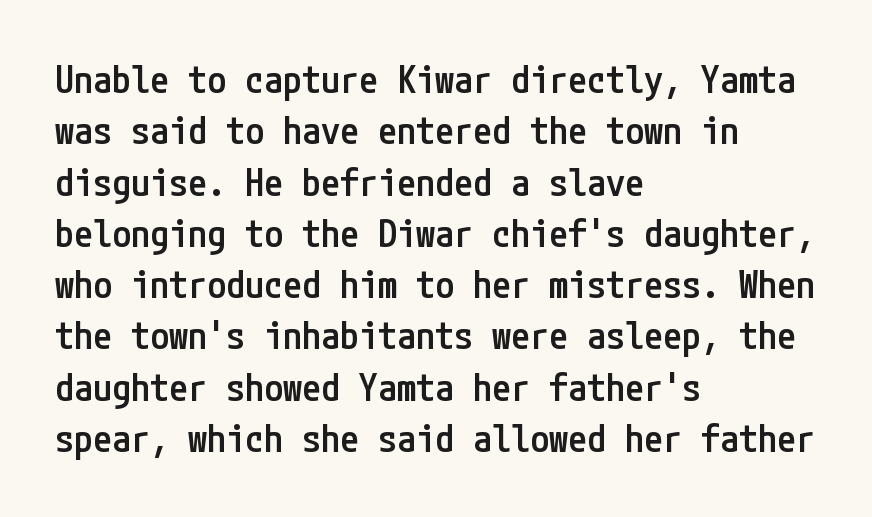
The image shows 38 px semibold, condensed sans-serif type, upright; set left-aligned, normal line spacing (1.35x), normal letter spacing, not underlined; low stroke contrast and a medium x-height.
